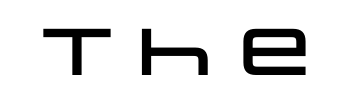
{"serif": "no", "italic": "no", "width": "wide", "stroke_contrast": "low", "x_height": "large", "monospaced": "no", "underline": "no", "letter_spacing": "normal", "letter_spacing_em": 0.0, "glyph_px": 66}
